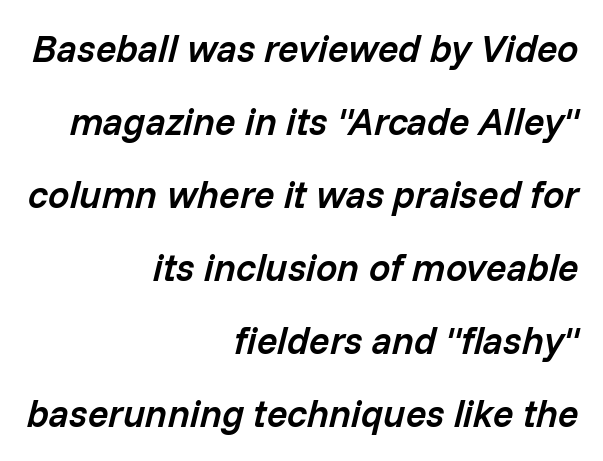
The image shows 38 px semibold type, italic (leaning right); set right-aligned, loose line spacing (1.92x), normal letter spacing, not underlined; low stroke contrast and a medium x-height.
